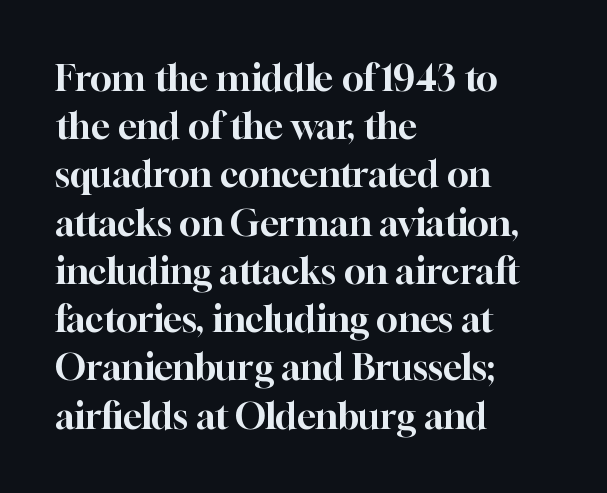
Q: Is the text italic (slanted)? A: No, it is upright.
Q: Is the typeface a serif or a sans-serif typeface? A: Serif.
Q: Is the text underlined? A: No.
Q: How is the paragraph aligned? A: Left-aligned.
Q: Is the spacing between letters normal or unusually wide? A: Normal.
Q: Is the spacing between lines tight, normal or loose? A: Normal.
Q: Width (condensed, normal, or wide)? A: Normal.
Q: Stroke contrast? A: High.
Q: x-height? A: Medium.
Q: Monospaced? A: No.
